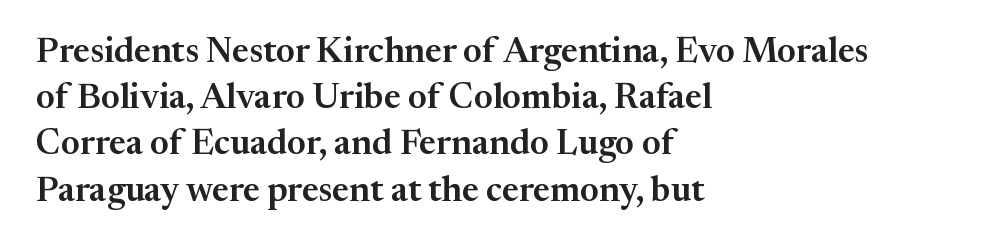
Q: Is the text italic (slanted)? A: No, it is upright.
Q: Is the typeface a serif or a sans-serif typeface? A: Serif.
Q: Is the text underlined? A: No.
Q: How is the paragraph aligned? A: Left-aligned.
Q: Is the spacing between letters normal or unusually wide? A: Normal.
Q: Is the spacing between lines tight, normal or loose? A: Normal.
Q: Width (condensed, normal, or wide)? A: Normal.
Q: Stroke contrast? A: Medium.
Q: x-height? A: Medium.
Q: Monospaced? A: No.
